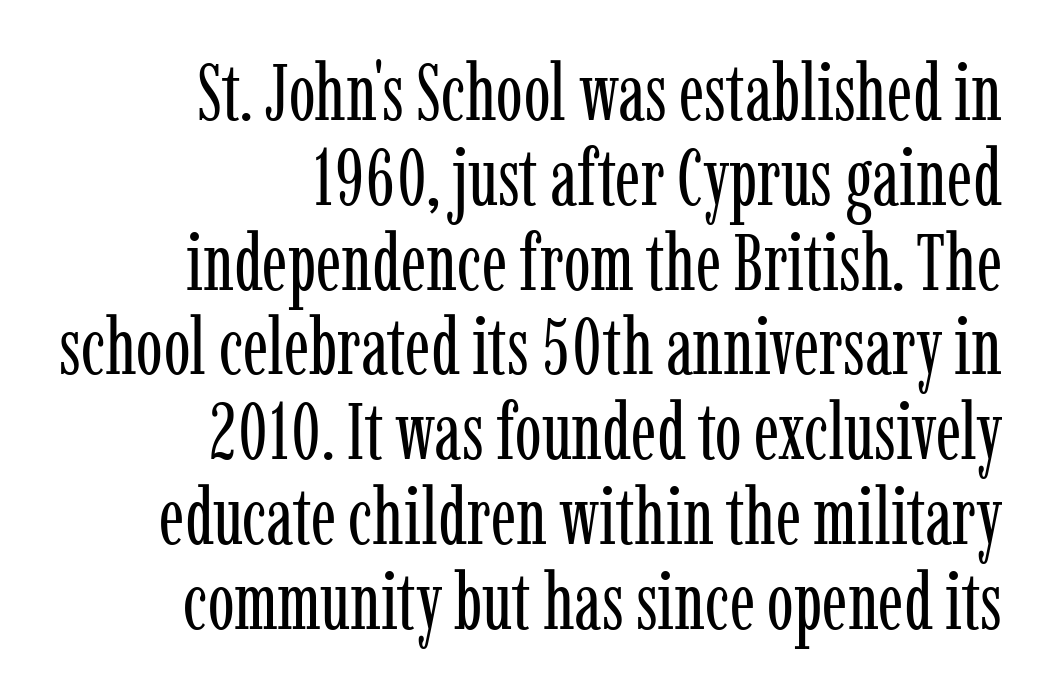
Bold? No — there's no thickening of the strokes. Default kerning and tracking; the words read as compact shapes. Where is the straight margin? On the right. Honestly, the rows look squashed on top of each other.
